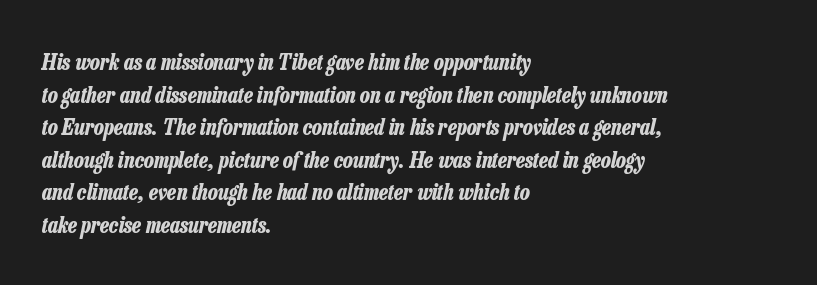
Q: Is the text bold? A: Yes.
Q: Is the text italic (slanted)? A: Yes, it leans right by about 13 degrees.
Q: Is the text underlined? A: No.
Q: How is the paragraph aligned? A: Left-aligned.
Q: Is the spacing between letters normal or unusually wide? A: Normal.
Q: Is the spacing between lines tight, normal or loose? A: Normal.
